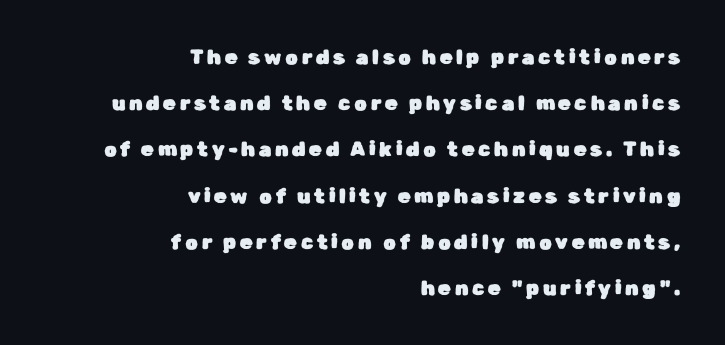
Q: Is the text italic (slanted)? A: No, it is upright.
Q: Is the text underlined? A: No.
Q: How is the paragraph aligned? A: Right-aligned.
Q: Is the spacing between lines tight, normal or loose? A: Loose.
